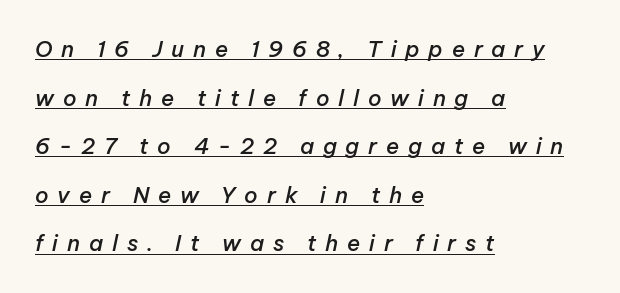
The image shows 22 px text type, italic (leaning right); set left-aligned, loose line spacing (2.21x), unusually wide letter spacing (+0.4 em), underlined.
